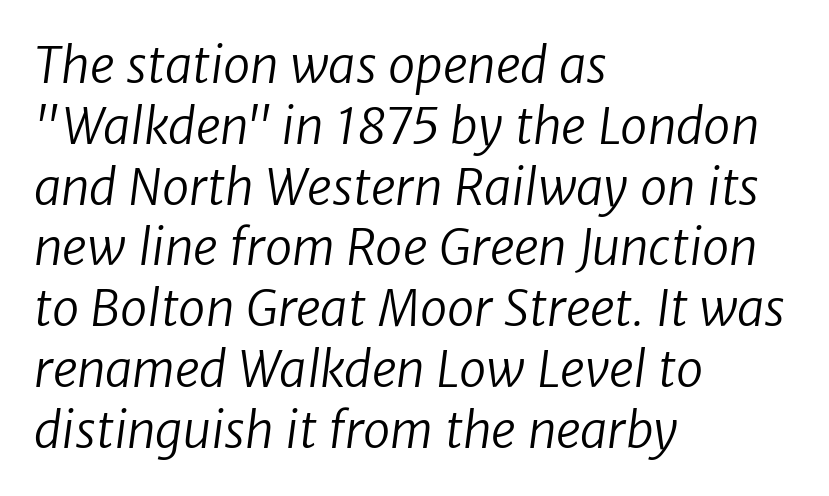
{"serif": "no", "bold": "no", "weight": "regular", "width": "normal", "stroke_contrast": "low", "x_height": "medium", "monospaced": "no", "underline": "no", "align": "left", "line_spacing_ratio": 1.24, "letter_spacing": "normal", "letter_spacing_em": 0.0, "glyph_px": 49}
